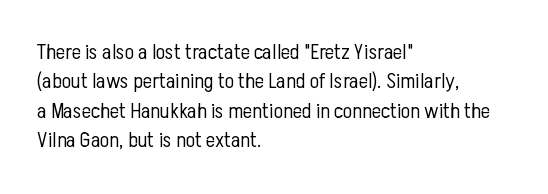
The image shows 22 px text type, upright; set left-aligned, normal line spacing (1.34x), normal letter spacing, not underlined.
